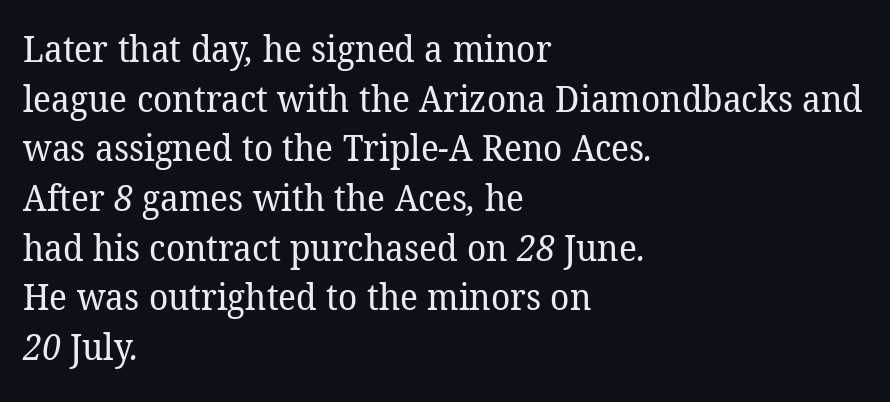
Casual observation: everything's shoved over to the left. Does extra space separate the letters? No, they use regular spacing. A light-to-regular cut is what we see here. The letters carry serifs — small finishing strokes at the ends of their stems.
